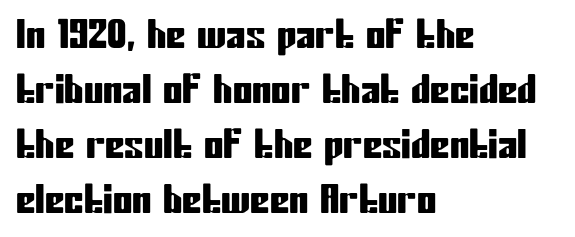
The image shows 39 px condensed sans-serif type, upright; set left-aligned, normal line spacing (1.41x), normal letter spacing, not underlined; low stroke contrast and a medium x-height.
